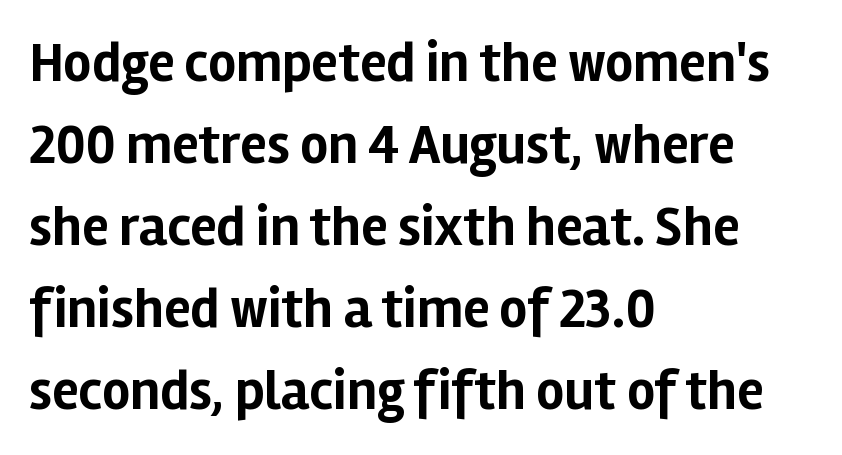
The image shows 55 px bold sans-serif type, upright; set left-aligned, normal line spacing (1.49x), normal letter spacing, not underlined; low stroke contrast and a medium x-height.
